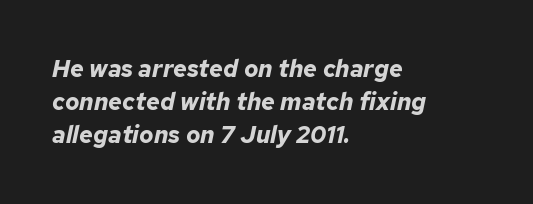
{"italic": "yes", "lean": "right", "slant_degrees": 12, "bold": "yes", "underline": "no", "align": "left", "line_spacing": "normal", "line_spacing_ratio": 1.38, "letter_spacing": "normal", "letter_spacing_em": 0.0, "glyph_px": 24}
